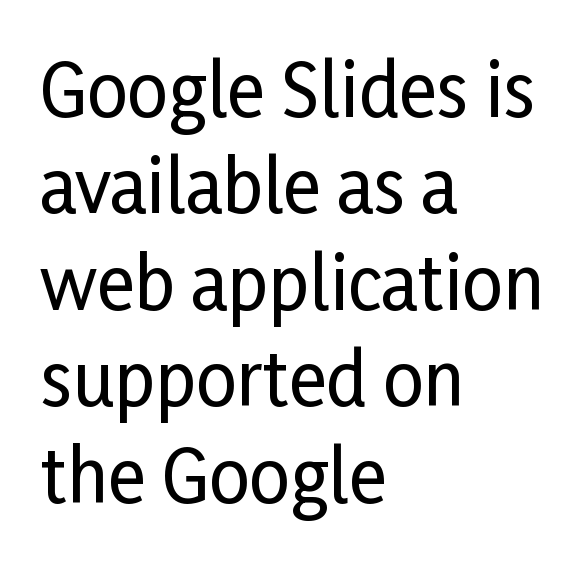
Notice how the stems are strictly vertical — no italics here. The passage shown has conventional tracking throughout. Beneath every word, the page is bare. Looks like regular typesetting: each glyph gets only the width it needs. The rag falls on the right side of this text block.
